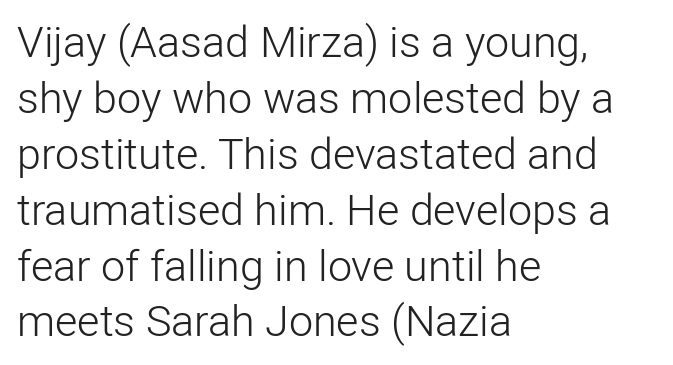
Q: Is the text bold? A: No.
Q: Is the text italic (slanted)? A: No, it is upright.
Q: Is the typeface a serif or a sans-serif typeface? A: Sans-serif.
Q: Is the text underlined? A: No.
Q: How is the paragraph aligned? A: Left-aligned.
Q: Is the spacing between letters normal or unusually wide? A: Normal.
Q: Is the spacing between lines tight, normal or loose? A: Normal.
Q: Width (condensed, normal, or wide)? A: Normal.
Q: Stroke contrast? A: Low.
Q: x-height? A: Medium.
Q: Monospaced? A: No.
